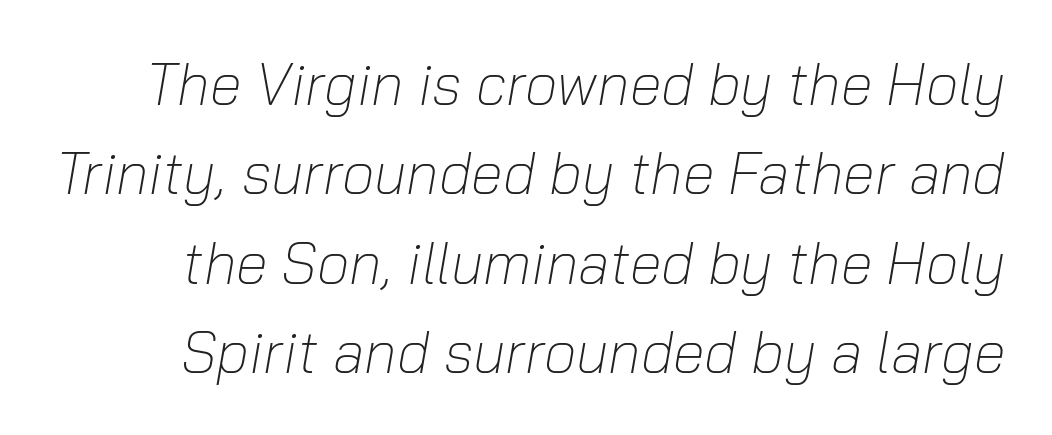
It's the slanting kind of type. This sample has the flowing, uneven cadence of proportional lettering. The passage shown is not underscored anywhere. Weight: not bold — regular or lighter. If you measured baseline to baseline, you'd find a middling distance. Standard letterfit; no display-style spreading of the glyphs.
